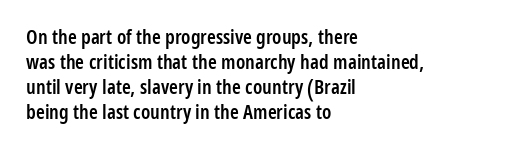
Q: Is the text bold? A: Semi-bold.
Q: Is the text italic (slanted)? A: No, it is upright.
Q: Is the text underlined? A: No.
Q: How is the paragraph aligned? A: Left-aligned.
Q: Is the spacing between letters normal or unusually wide? A: Normal.
Q: Is the spacing between lines tight, normal or loose? A: Normal.
